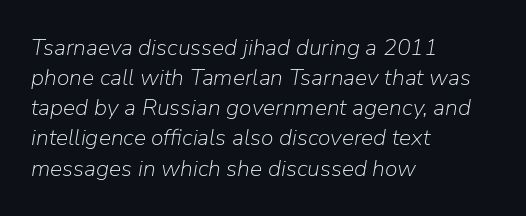
A typesetter would call this leading conventional body-copy spacing. Each row of text sits above clean, open space. The type is set solid horizontally, with unmodified tracking. The weight tops out at a normal text grade.
